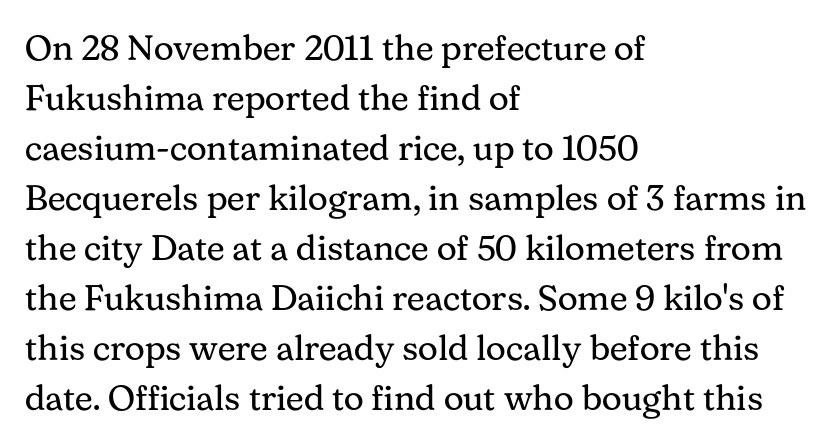
Q: Is the text bold? A: No.
Q: Is the text italic (slanted)? A: No, it is upright.
Q: Is the typeface a serif or a sans-serif typeface? A: Serif.
Q: Is the text underlined? A: No.
Q: How is the paragraph aligned? A: Left-aligned.
Q: Is the spacing between letters normal or unusually wide? A: Normal.
Q: Is the spacing between lines tight, normal or loose? A: Normal.
Q: Width (condensed, normal, or wide)? A: Normal.
Q: Stroke contrast? A: Medium.
Q: x-height? A: Medium.
Q: Monospaced? A: No.
